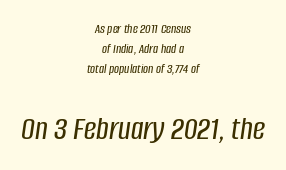
The image shows 34 px condensed type, italic (leaning right); set centered, normal line spacing (1.44x), normal letter spacing, not underlined; the second (bottom) block is 2.43x larger; low stroke contrast and a large x-height.
